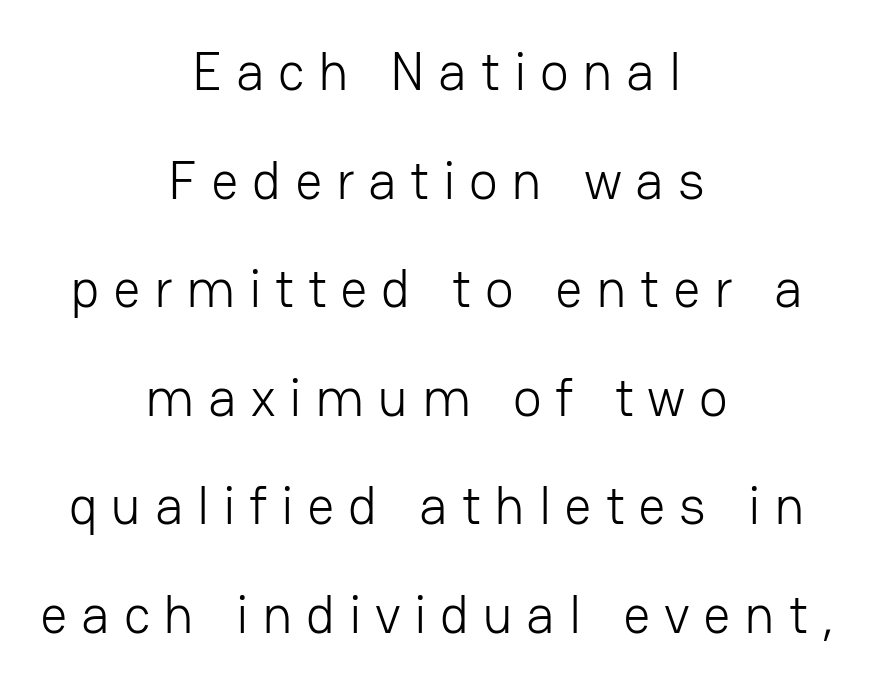
Q: Is the text bold? A: No.
Q: Is the text italic (slanted)? A: No, it is upright.
Q: Is the typeface a serif or a sans-serif typeface? A: Sans-serif.
Q: Is the text underlined? A: No.
Q: How is the paragraph aligned? A: Centered.
Q: Is the spacing between letters normal or unusually wide? A: Unusually wide.
Q: Is the spacing between lines tight, normal or loose? A: Loose.
Q: Width (condensed, normal, or wide)? A: Normal.
Q: Stroke contrast? A: Low.
Q: x-height? A: Medium.
Q: Monospaced? A: No.
